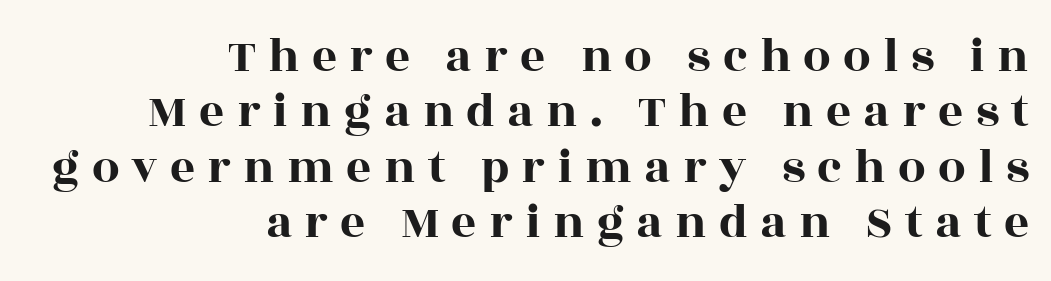
The image shows 49 px wide serif type, upright; set right-aligned, tight line spacing (1.13x), unusually wide letter spacing (+0.25 em), not underlined; a large x-height.
